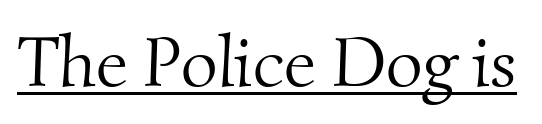
Q: Is the text bold? A: No.
Q: Is the typeface a serif or a sans-serif typeface? A: Serif.
Q: Is the text underlined? A: Yes.
Q: Is the spacing between letters normal or unusually wide? A: Normal.
Q: Width (condensed, normal, or wide)? A: Normal.
Q: Stroke contrast? A: Medium.
Q: x-height? A: Small.
Q: Monospaced? A: No.
